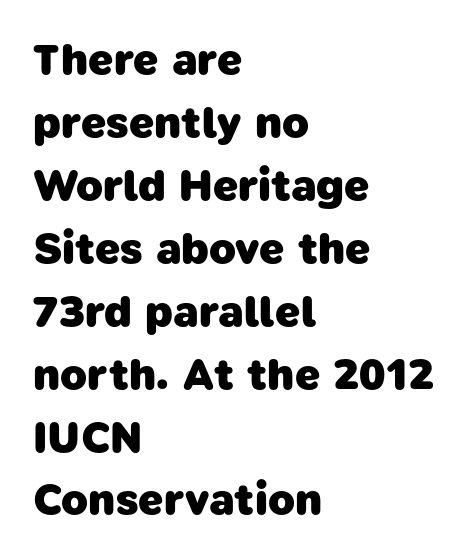
{"serif": "no", "bold": "yes", "weight": "heavy", "width": "normal", "stroke_contrast": "low", "x_height": "medium", "monospaced": "no", "underline": "no", "align": "left", "line_spacing": "normal", "line_spacing_ratio": 1.43, "letter_spacing": "normal", "letter_spacing_em": 0.0, "glyph_px": 44}
